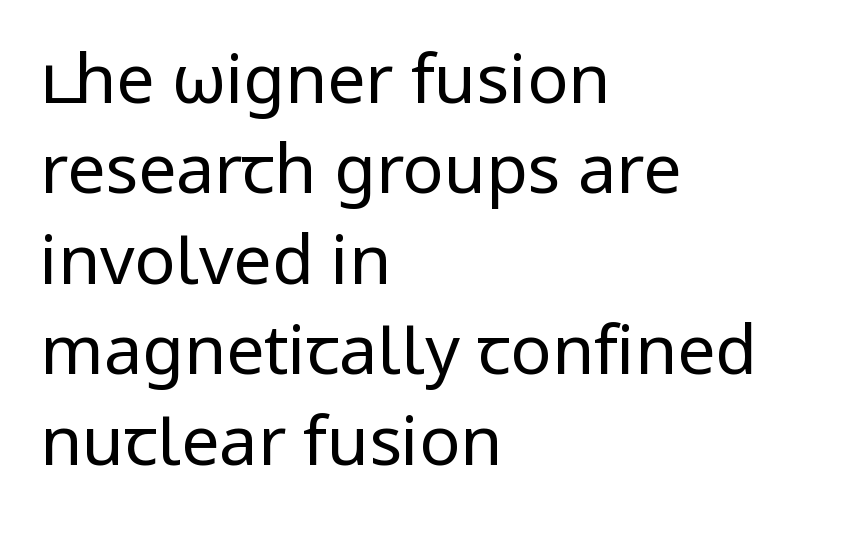
Q: Is the text bold? A: No.
Q: Is the text italic (slanted)? A: No, it is upright.
Q: Is the typeface a serif or a sans-serif typeface? A: Sans-serif.
Q: Is the text underlined? A: No.
Q: How is the paragraph aligned? A: Left-aligned.
Q: Is the spacing between letters normal or unusually wide? A: Normal.
Q: Is the spacing between lines tight, normal or loose? A: Normal.
Q: Width (condensed, normal, or wide)? A: Normal.
Q: Stroke contrast? A: Low.
Q: x-height? A: Medium.
Q: Monospaced? A: No.
